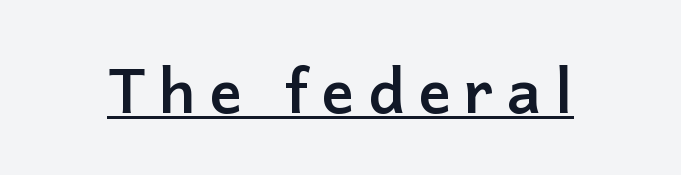
{"serif": "no", "italic": "no", "bold": "yes", "weight": "semibold", "width": "normal", "stroke_contrast": "low", "x_height": "medium", "monospaced": "no", "underline": "yes", "letter_spacing": "wide", "letter_spacing_em": 0.22, "glyph_px": 61}
